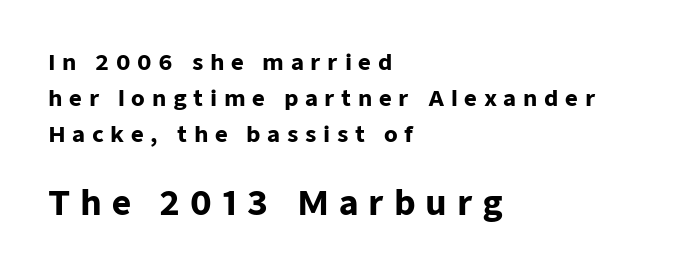
This sample has the flowing, uneven cadence of proportional lettering. The text block is weighted toward the left margin, trailing off unevenly rightward. Size contrast runs from small at the top to large at the bottom. This sample uses a sans-serif face. Display-style spreading of the glyphs; the letterfit is very open.
